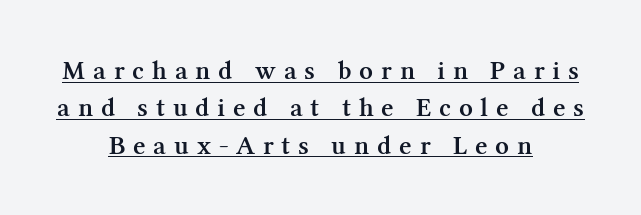
Do the letters lean? They stand straight. Caption: multi-line text, centered on the measure. A typographer would call this underscored text. Look at the tracking — it's clearly loosened, letters drifting apart.
